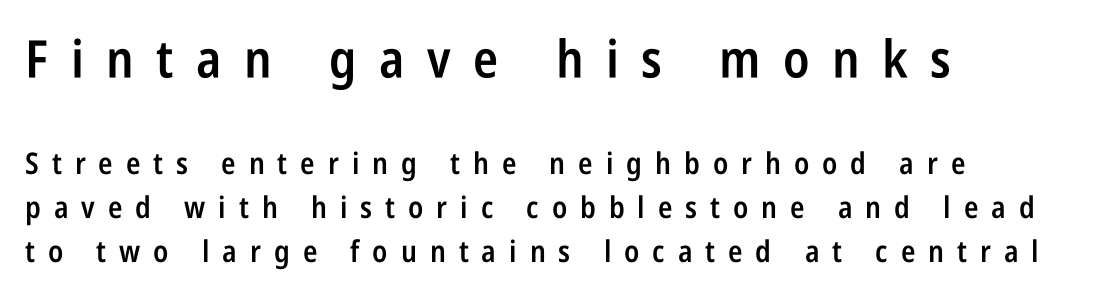
{"serif": "no", "italic": "no", "bold": "semi", "weight": "semibold", "width": "condensed", "stroke_contrast": "low", "x_height": "large", "monospaced": "no", "underline": "no", "align": "left", "line_spacing": "normal", "line_spacing_ratio": 1.47, "letter_spacing": "wide", "letter_spacing_em": 0.43, "larger_block": "first", "size_ratio": 1.73, "glyph_px": 52}
